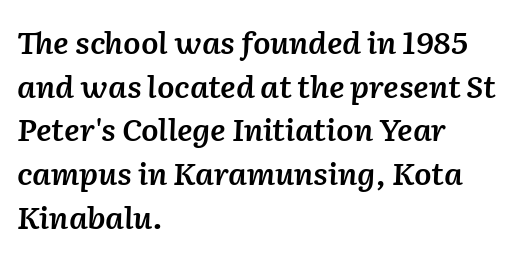
{"italic": "yes", "lean": "right", "slant_degrees": 2, "bold": "semi", "weight": "semibold", "width": "normal", "stroke_contrast": "low", "x_height": "medium", "monospaced": "no", "underline": "no", "align": "left", "line_spacing": "normal", "line_spacing_ratio": 1.41, "letter_spacing": "normal", "letter_spacing_em": 0.0, "glyph_px": 31}
